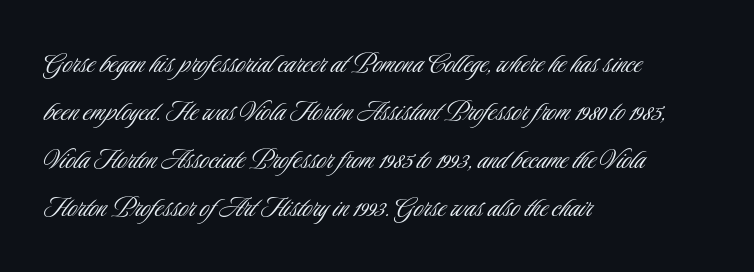
Q: Is the text bold? A: No.
Q: Is the text italic (slanted)? A: Yes.
Q: Is the typeface a serif or a sans-serif typeface? A: Sans-serif.
Q: Is the text underlined? A: No.
Q: How is the paragraph aligned? A: Left-aligned.
Q: Is the spacing between letters normal or unusually wide? A: Normal.
Q: Is the spacing between lines tight, normal or loose? A: Normal.
Q: Width (condensed, normal, or wide)? A: Condensed.
Q: Stroke contrast? A: Low.
Q: x-height? A: Small.
Q: Monospaced? A: No.
